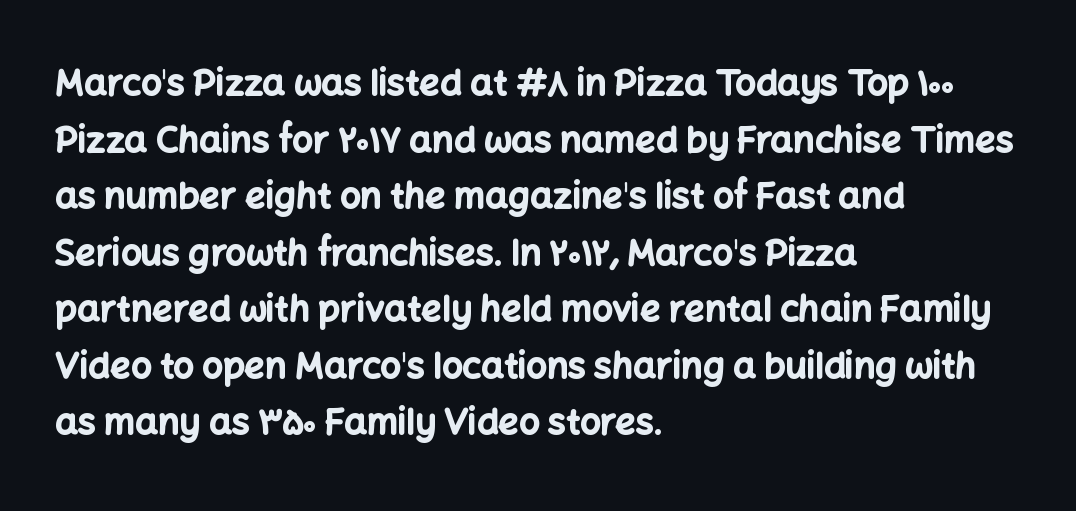
{"serif": "no", "italic": "no", "bold": "yes", "weight": "bold", "width": "normal", "stroke_contrast": "low", "x_height": "medium", "monospaced": "no", "underline": "no", "align": "left", "line_spacing": "normal", "line_spacing_ratio": 1.57, "letter_spacing": "normal", "letter_spacing_em": 0.0, "glyph_px": 36}
